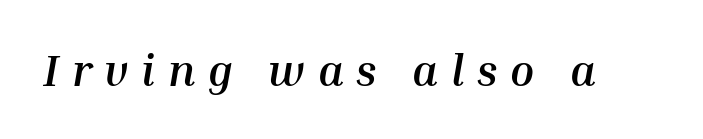
{"italic": "yes", "lean": "right", "slant_degrees": 10, "bold": "yes", "weight": "semibold", "width": "normal", "stroke_contrast": "medium", "x_height": "medium", "monospaced": "no", "underline": "no", "letter_spacing": "wide", "letter_spacing_em": 0.29, "glyph_px": 44}
